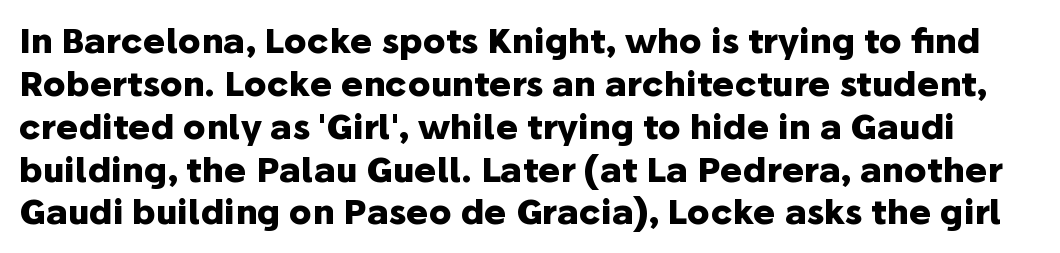
The image shows 34 px heavy sans-serif type, upright; set normal line spacing (1.26x), normal letter spacing, not underlined; low stroke contrast and a medium x-height.
